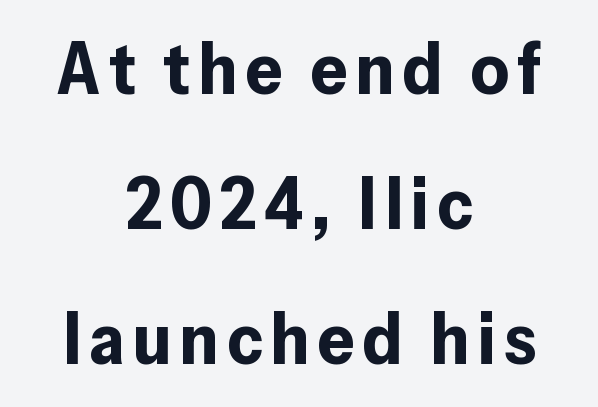
Q: Is the text bold? A: Yes.
Q: Is the text italic (slanted)? A: No, it is upright.
Q: Is the typeface a serif or a sans-serif typeface? A: Sans-serif.
Q: Is the text underlined? A: No.
Q: How is the paragraph aligned? A: Centered.
Q: Width (condensed, normal, or wide)? A: Normal.
Q: Stroke contrast? A: Low.
Q: x-height? A: Medium.
Q: Monospaced? A: No.
